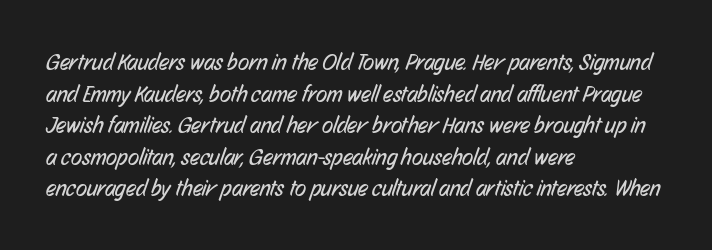
Q: Is the text bold? A: No.
Q: Is the text underlined? A: No.
Q: How is the paragraph aligned? A: Left-aligned.
Q: Is the spacing between letters normal or unusually wide? A: Normal.
Q: Is the spacing between lines tight, normal or loose? A: Normal.
